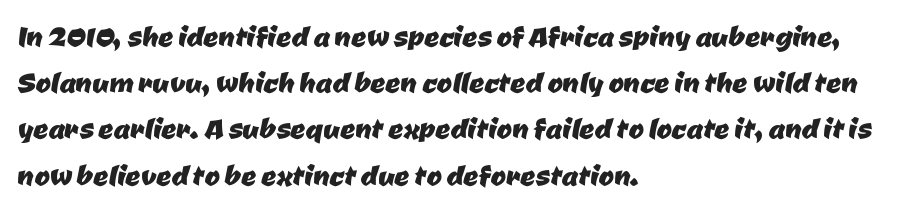
Q: Is the typeface a serif or a sans-serif typeface? A: Sans-serif.
Q: Is the text underlined? A: No.
Q: How is the paragraph aligned? A: Left-aligned.
Q: Is the spacing between letters normal or unusually wide? A: Normal.
Q: Is the spacing between lines tight, normal or loose? A: Normal.
Q: Width (condensed, normal, or wide)? A: Normal.
Q: Stroke contrast? A: Low.
Q: x-height? A: Medium.
Q: Monospaced? A: No.
